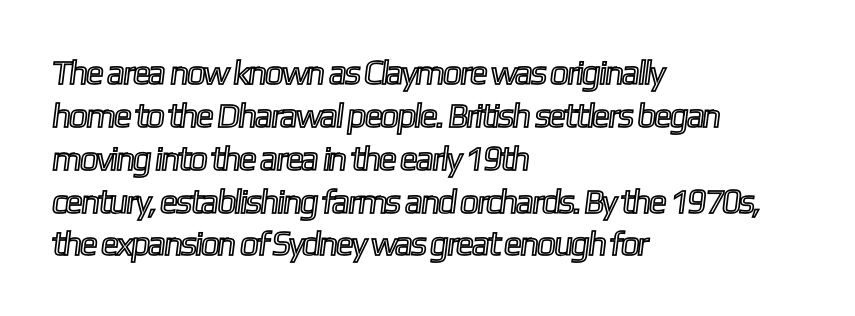
Q: Is the text underlined? A: No.
Q: How is the paragraph aligned? A: Left-aligned.
Q: Is the spacing between letters normal or unusually wide? A: Normal.
Q: Is the spacing between lines tight, normal or loose? A: Normal.
Q: Width (condensed, normal, or wide)? A: Condensed.
Q: x-height? A: Medium.
Q: Monospaced? A: No.
